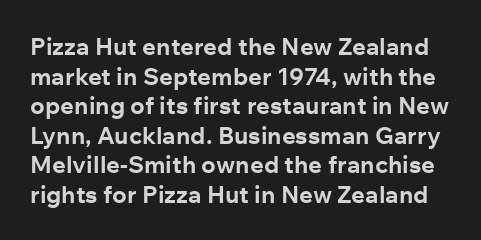
The image shows 24 px bold type, upright; set line spacing 1.23x, normal letter spacing, not underlined.
